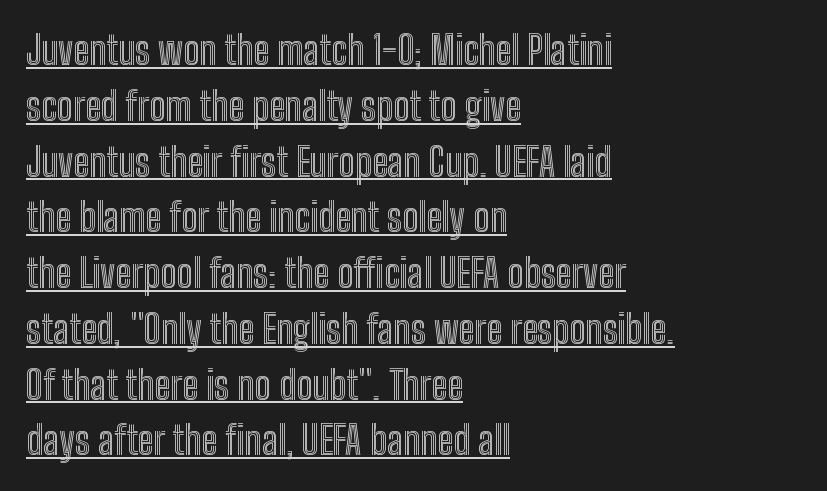
Q: Is the text italic (slanted)? A: No, it is upright.
Q: Is the text underlined? A: Yes.
Q: How is the paragraph aligned? A: Left-aligned.
Q: Is the spacing between letters normal or unusually wide? A: Normal.
Q: Is the spacing between lines tight, normal or loose? A: Normal.
Q: Width (condensed, normal, or wide)? A: Condensed.
Q: x-height? A: Medium.
Q: Monospaced? A: No.
